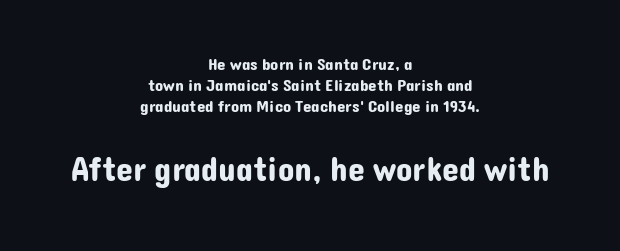
Posture: straight, roman, zero tilt. What kind of face is this? One without serifs — a sans. The specimen omits any rule beneath the text block's lines. You could not count columns in this text — the font is proportionally spaced. Larger block? The one below; the one above is distinctly smaller.
